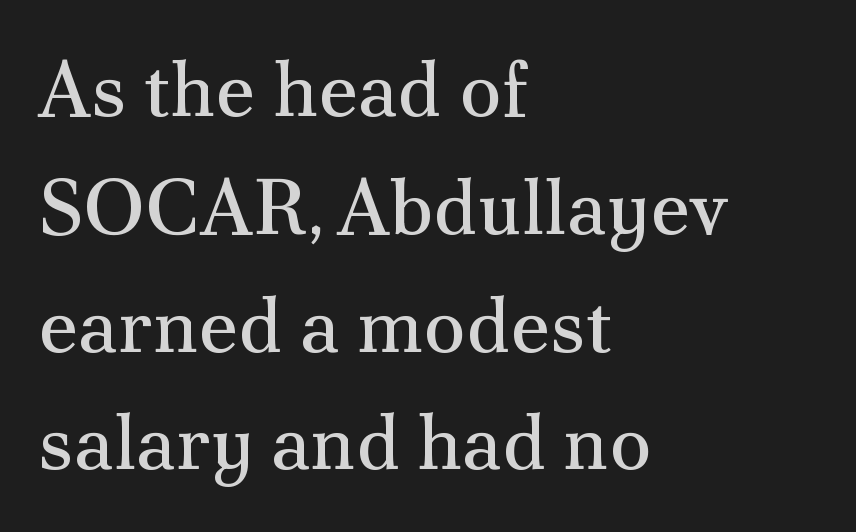
Note the varied advance widths — an 'i' is clearly narrower than an 'm'. Descenders hang freely into open space. This sample uses an upright cut, with every glyph sitting square on the baseline. Observe the ordinary spacing: letters are neighbours, not strangers. These lines are composed in type with serifs. Nothing heavy about these letters — not bold at all.
